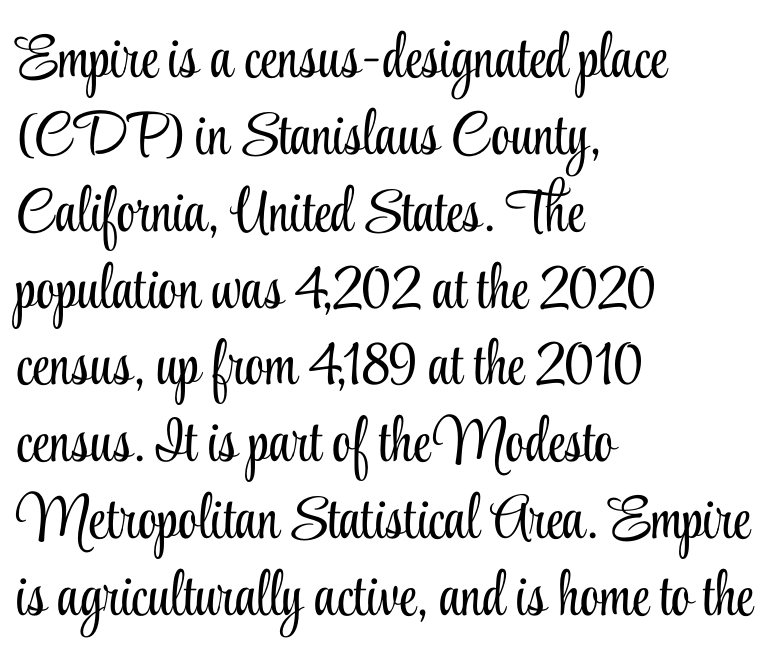
{"serif": "yes", "bold": "no", "weight": "light", "width": "condensed", "stroke_contrast": "low", "x_height": "small", "monospaced": "no", "underline": "no", "align": "left", "line_spacing": "normal", "line_spacing_ratio": 1.26, "letter_spacing": "normal", "letter_spacing_em": 0.0, "glyph_px": 61}
